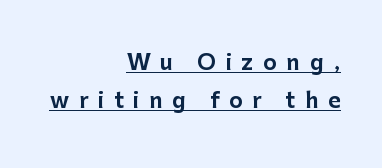
The image shows 21 px text type, upright; set right-aligned, line spacing 1.81x, unusually wide letter spacing (+0.46 em), underlined.
